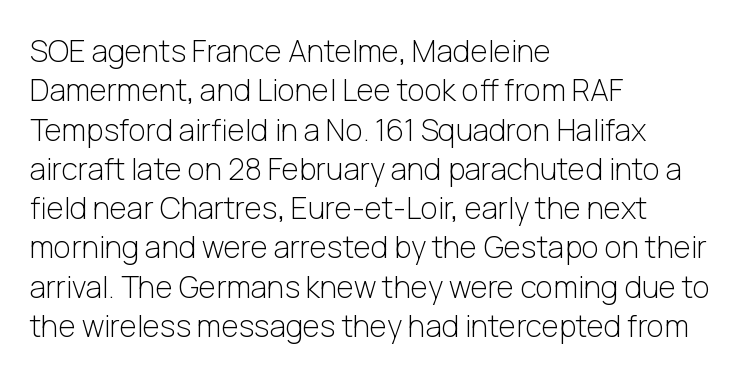
The image shows 30 px light sans-serif type, upright; set left-aligned, normal line spacing (1.31x), normal letter spacing, not underlined; low stroke contrast and a medium x-height.
